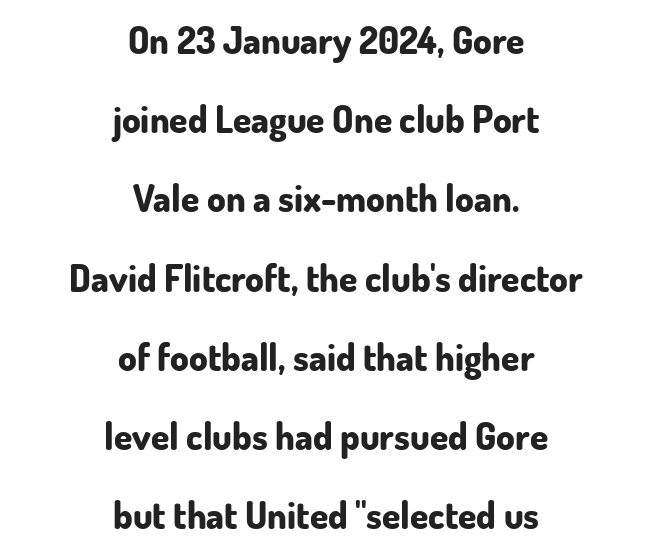
The image shows 37 px bold sans-serif type, upright; set centered, loose line spacing (2.14x), normal letter spacing, not underlined; low stroke contrast and a small x-height.
